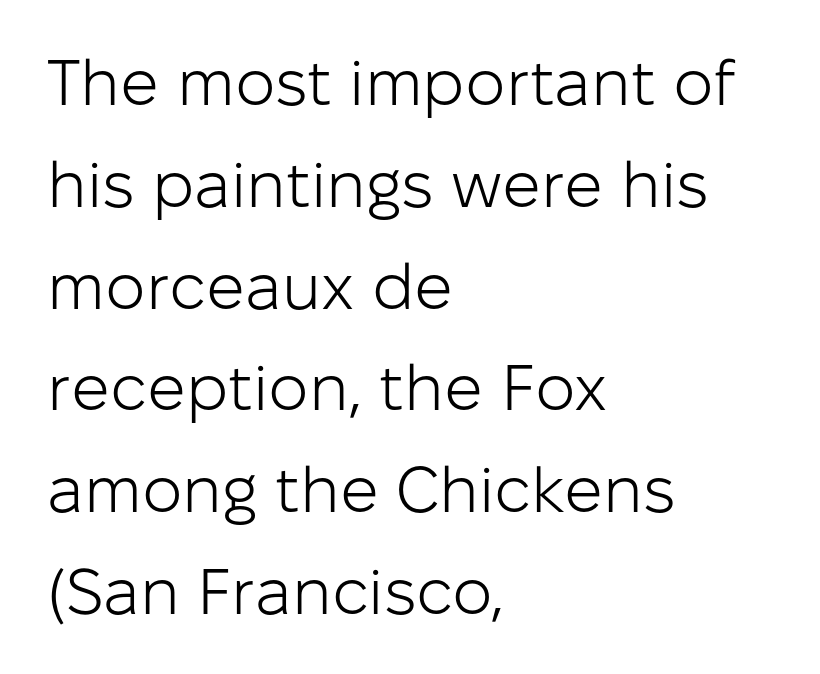
The area under the type is left untouched. Quick note: interline space is typical. The typeface chosen for these lines omits serifs. The letters stand upright; this is a roman face. The paragraph shown leans on its left margin.
